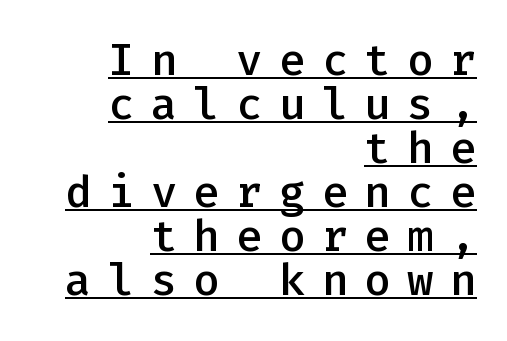
You can tell from the bare stems that sans-serif type was used. Every character sits straight up, as roman type does. Layout note: lines flush right. Fixed-width glyphs throughout — classic coding-font behaviour.
